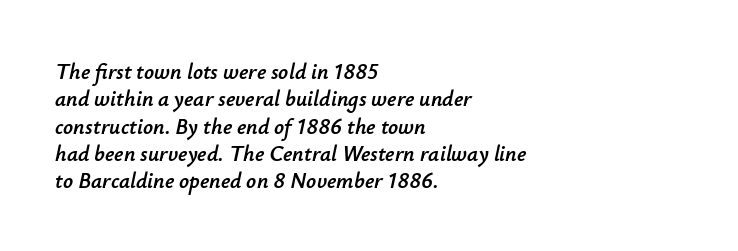
Q: Is the text italic (slanted)? A: Yes, it leans right by about 12 degrees.
Q: Is the text underlined? A: No.
Q: How is the paragraph aligned? A: Left-aligned.
Q: Is the spacing between letters normal or unusually wide? A: Normal.
